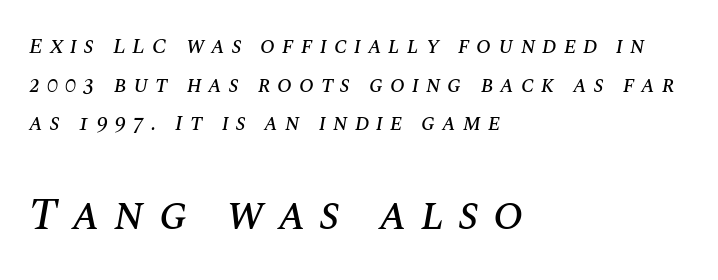
Check under the words: just untouched page. The rendering anchors every line to the left-hand side. The passage shown has open, widely tracked lettering throughout. Caption: upper text group reduced, lower text group enlarged.
